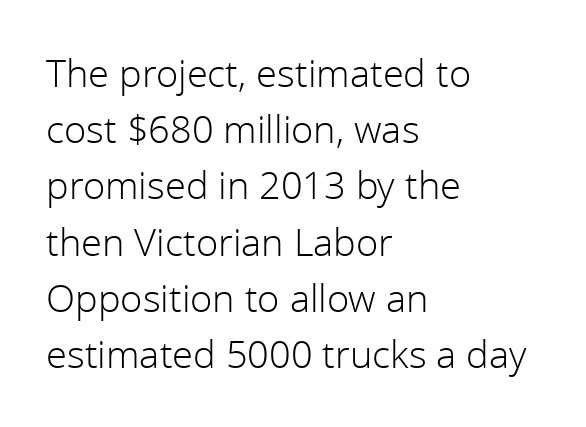
The image shows 38 px light sans-serif type, upright; set left-aligned, normal line spacing (1.48x), normal letter spacing, not underlined; a medium x-height.
